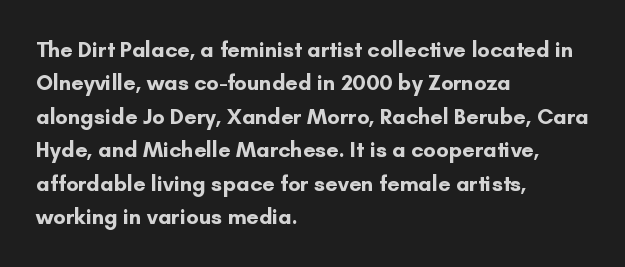
{"italic": "no", "bold": "yes", "underline": "no", "align": "left", "line_spacing": "normal", "line_spacing_ratio": 1.52, "letter_spacing": "normal", "letter_spacing_em": 0.0, "glyph_px": 22}
